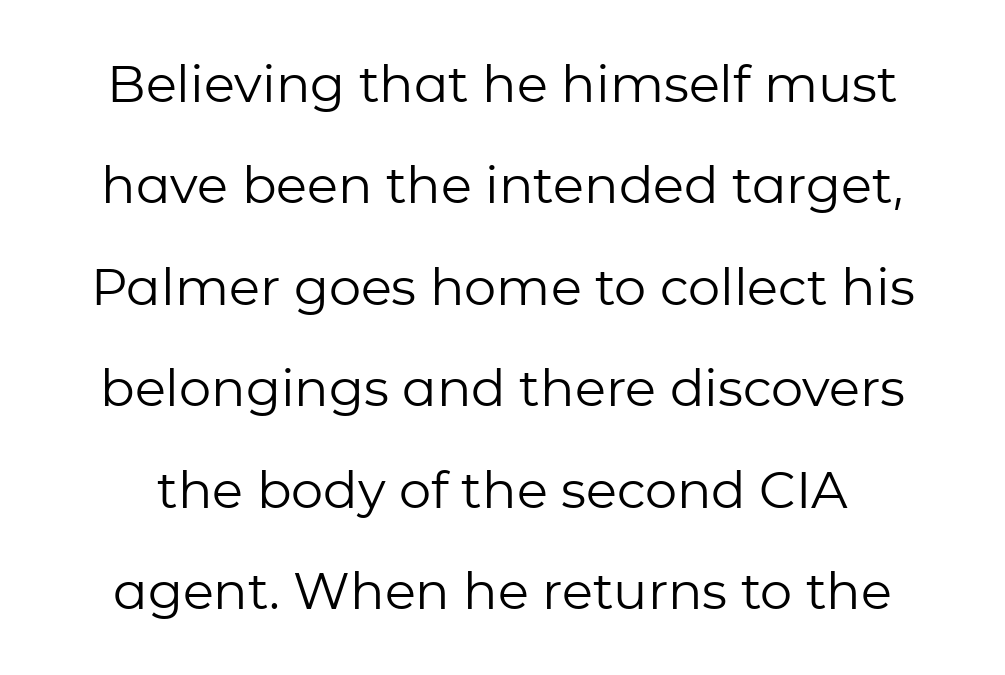
Q: Is the text bold? A: No.
Q: Is the text italic (slanted)? A: No, it is upright.
Q: Is the typeface a serif or a sans-serif typeface? A: Sans-serif.
Q: Is the text underlined? A: No.
Q: Is the spacing between letters normal or unusually wide? A: Normal.
Q: Is the spacing between lines tight, normal or loose? A: Loose.
Q: Width (condensed, normal, or wide)? A: Normal.
Q: Stroke contrast? A: Low.
Q: x-height? A: Medium.
Q: Monospaced? A: No.
